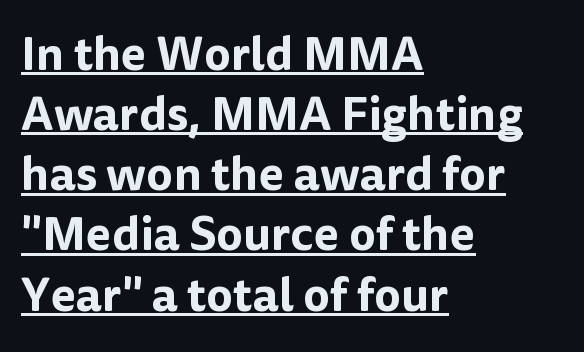
{"serif": "no", "italic": "no", "width": "normal", "stroke_contrast": "low", "x_height": "medium", "monospaced": "no", "underline": "yes", "align": "left", "line_spacing": "normal", "line_spacing_ratio": 1.28, "letter_spacing": "normal", "letter_spacing_em": 0.0, "glyph_px": 47}
